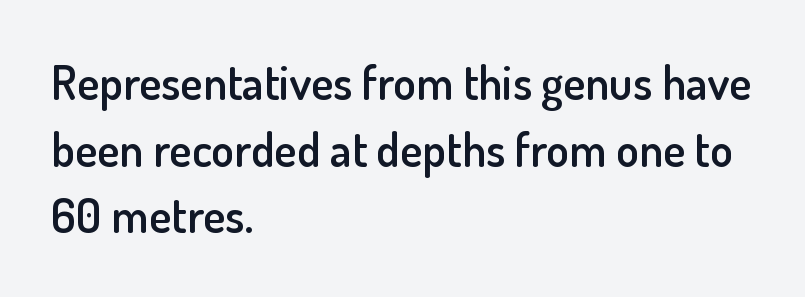
Q: Is the text bold? A: Semi-bold.
Q: Is the text italic (slanted)? A: No, it is upright.
Q: Is the typeface a serif or a sans-serif typeface? A: Sans-serif.
Q: Is the text underlined? A: No.
Q: How is the paragraph aligned? A: Left-aligned.
Q: Is the spacing between letters normal or unusually wide? A: Normal.
Q: Is the spacing between lines tight, normal or loose? A: Normal.
Q: Width (condensed, normal, or wide)? A: Normal.
Q: Stroke contrast? A: Low.
Q: x-height? A: Small.
Q: Monospaced? A: No.
